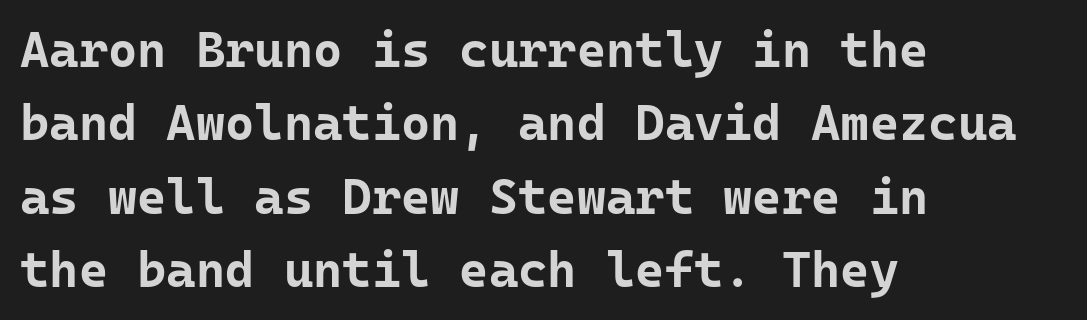
The image shows 50 px bold sans-serif type, upright, monospaced; set left-aligned, normal line spacing (1.47x), normal letter spacing, not underlined; low stroke contrast and a medium x-height.
